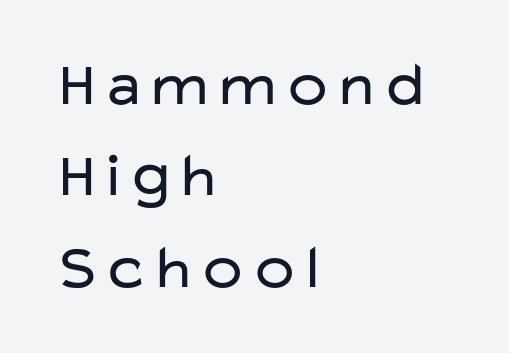
Q: Is the text bold? A: No.
Q: Is the text italic (slanted)? A: No, it is upright.
Q: Is the typeface a serif or a sans-serif typeface? A: Sans-serif.
Q: Is the text underlined? A: No.
Q: How is the paragraph aligned? A: Left-aligned.
Q: Is the spacing between letters normal or unusually wide? A: Normal.
Q: Is the spacing between lines tight, normal or loose? A: Normal.
Q: Width (condensed, normal, or wide)? A: Wide.
Q: Stroke contrast? A: Low.
Q: x-height? A: Medium.
Q: Monospaced? A: No.
